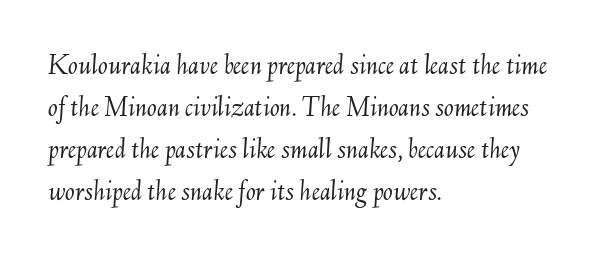
The setting favours the left margin, as ordinary paragraphs usually do. Students, observe: this is what conventionally led text looks like. Decoration check: the copy has no underline. Observe the ordinary spacing: letters are neighbours, not strangers. The face looks like a standard text weight, possibly lighter.
